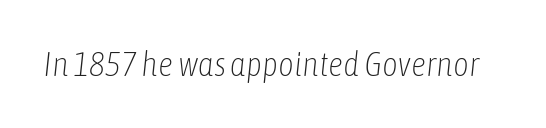
Style check: oblique. The typeface has the unassuming heft of standard copy or less. There is no visible air inserted between adjacent glyphs. Character widths vary here, with narrow letters taking less room than wide ones.
